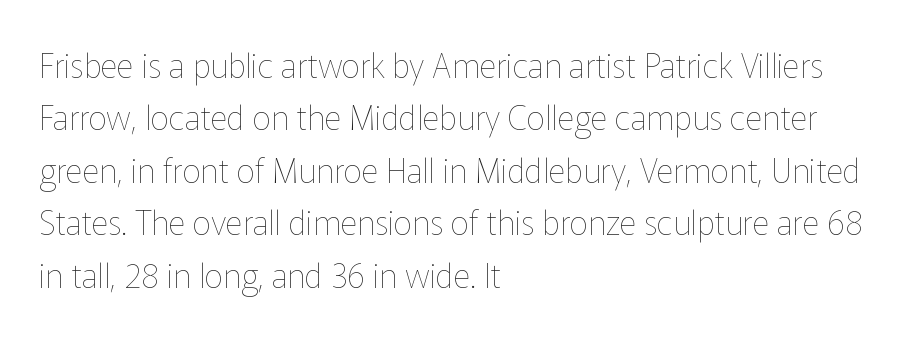
The image shows 33 px thin type, upright; set left-aligned, normal line spacing (1.59x), normal letter spacing, not underlined; low stroke contrast and a medium x-height.
